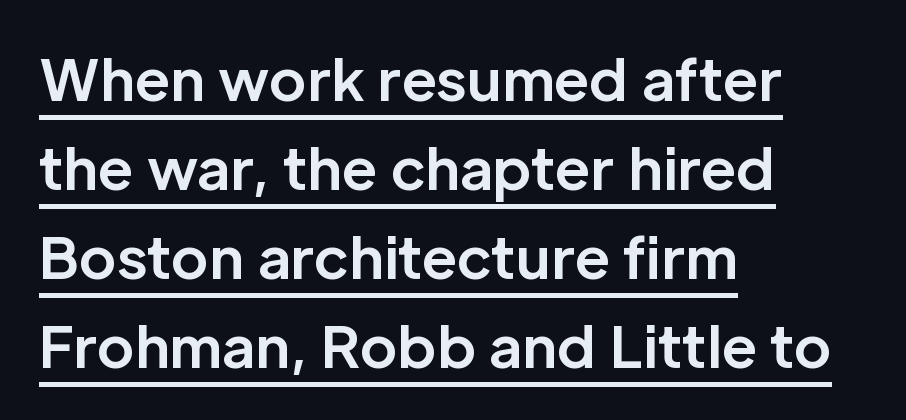
{"serif": "no", "italic": "no", "bold": "yes", "weight": "bold", "width": "normal", "stroke_contrast": "low", "x_height": "medium", "monospaced": "no", "underline": "yes", "align": "left", "line_spacing": "normal", "line_spacing_ratio": 1.56, "letter_spacing": "normal", "letter_spacing_em": 0.0, "glyph_px": 57}
